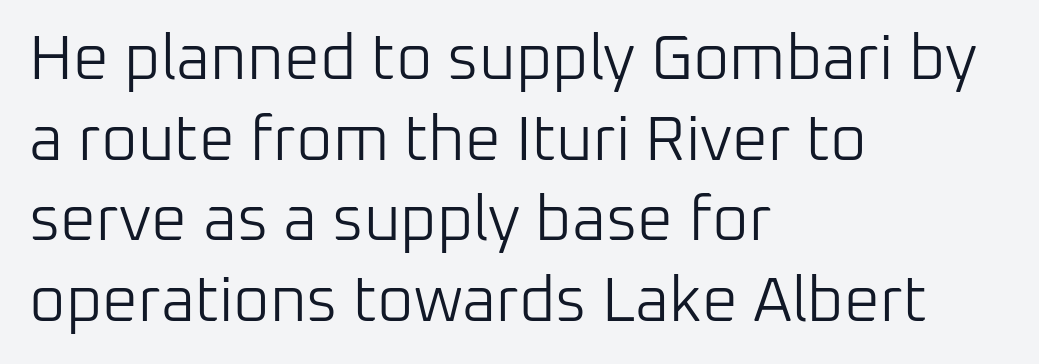
The image shows 63 px light sans-serif type, upright; set left-aligned, normal line spacing (1.28x), normal letter spacing, not underlined; low stroke contrast and a medium x-height.
